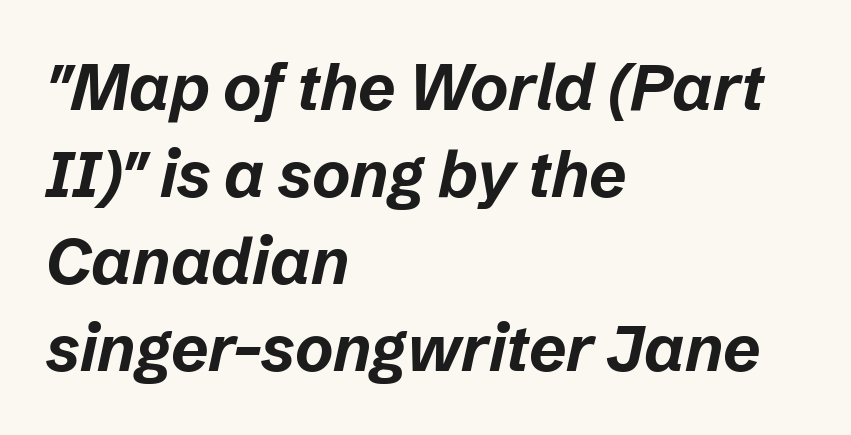
The image shows 65 px bold type, italic (leaning right); set left-aligned, normal line spacing (1.34x), normal letter spacing, not underlined; low stroke contrast and a medium x-height.
